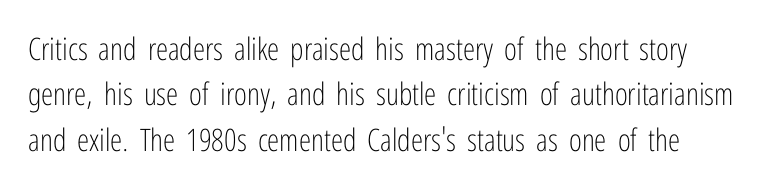
The image shows 31 px light, condensed sans-serif type, upright; set normal line spacing (1.46x), normal letter spacing, not underlined; low stroke contrast and a medium x-height.
